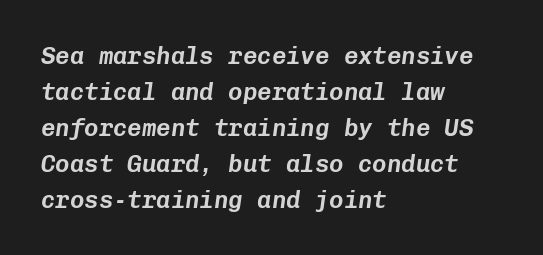
{"italic": "yes", "lean": "right", "slant_degrees": 8, "underline": "no", "align": "left", "line_spacing": "normal", "line_spacing_ratio": 1.5, "letter_spacing": "normal", "letter_spacing_em": 0.0, "glyph_px": 24}
